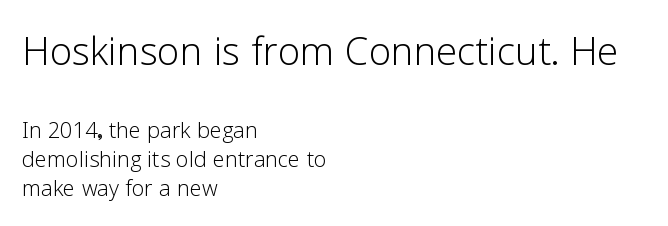
Q: Is the text bold? A: No.
Q: Is the text italic (slanted)? A: No, it is upright.
Q: Is the typeface a serif or a sans-serif typeface? A: Sans-serif.
Q: Is the text underlined? A: No.
Q: How is the paragraph aligned? A: Left-aligned.
Q: Is the spacing between letters normal or unusually wide? A: Normal.
Q: Is the spacing between lines tight, normal or loose? A: Tight.
Q: Which block of text is set in a larger size, the first (top) or the second (bottom)? A: The first (top) one.
Q: Width (condensed, normal, or wide)? A: Normal.
Q: Stroke contrast? A: Low.
Q: x-height? A: Medium.
Q: Monospaced? A: No.
